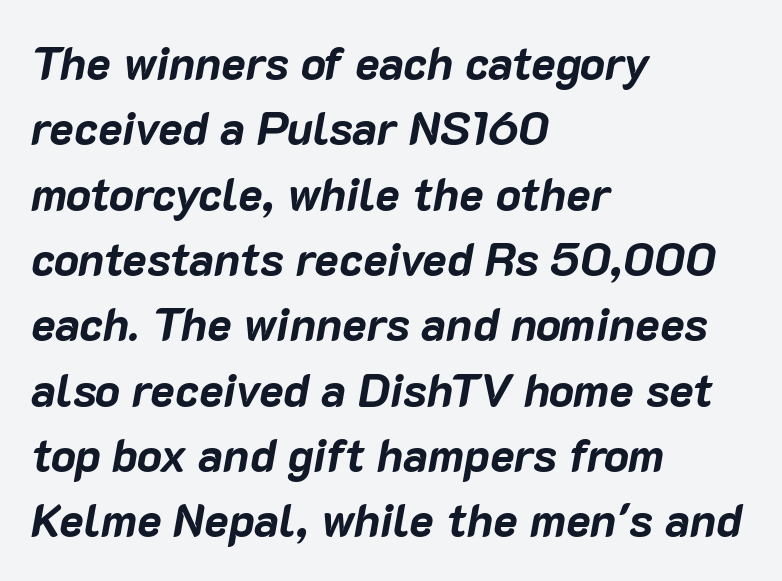
The image shows 46 px bold type, italic (leaning right); set left-aligned, normal line spacing (1.42x), normal letter spacing, not underlined; low stroke contrast and a medium x-height.
